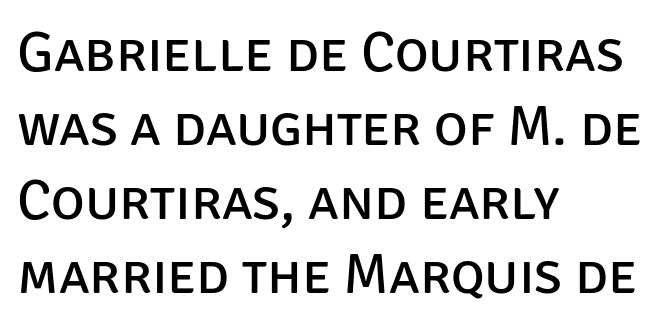
The image shows 57 px regular-weight sans-serif type, upright; set left-aligned, normal line spacing (1.3x), normal letter spacing, not underlined; low stroke contrast and a large x-height.
